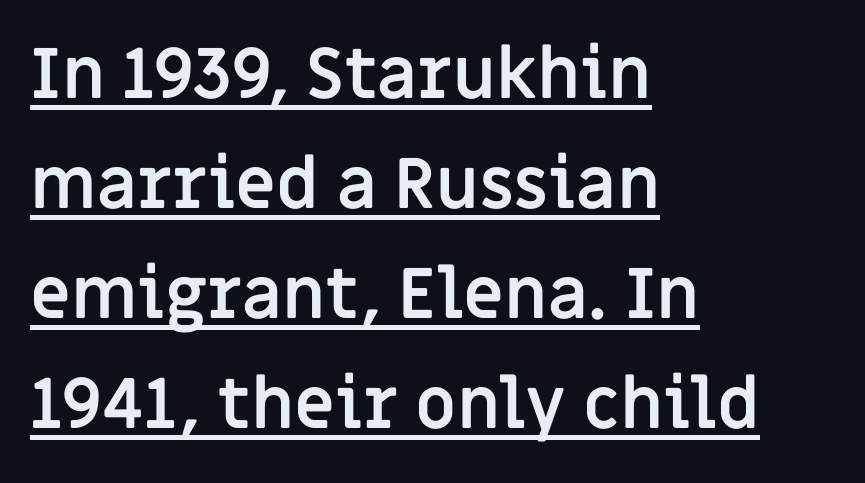
{"serif": "no", "italic": "no", "bold": "yes", "weight": "semibold", "width": "normal", "stroke_contrast": "low", "x_height": "large", "monospaced": "no", "underline": "yes", "align": "left", "line_spacing": "normal", "line_spacing_ratio": 1.57, "letter_spacing": "normal", "letter_spacing_em": 0.0, "glyph_px": 70}
